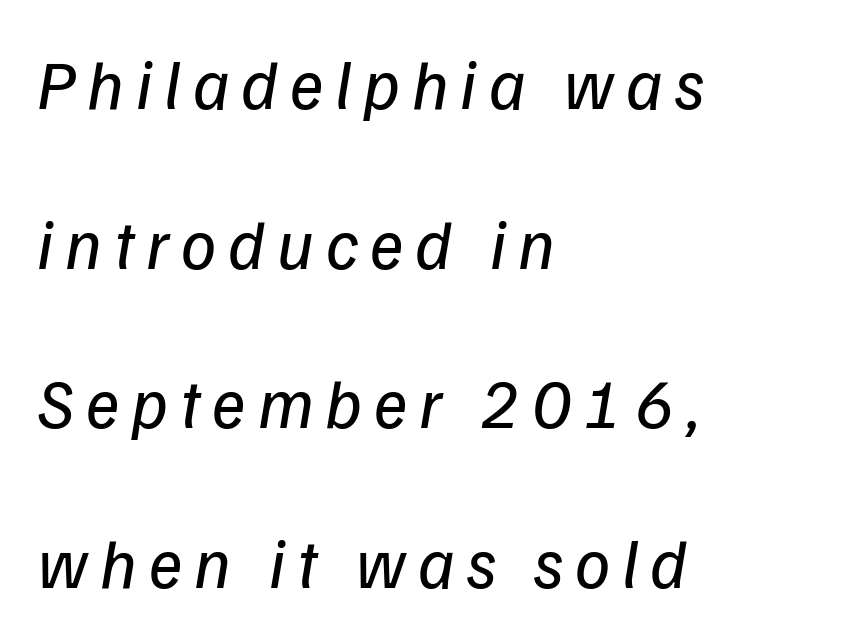
Q: Is the text bold? A: No.
Q: Is the typeface a serif or a sans-serif typeface? A: Sans-serif.
Q: Is the text underlined? A: No.
Q: How is the paragraph aligned? A: Left-aligned.
Q: Is the spacing between lines tight, normal or loose? A: Loose.
Q: Width (condensed, normal, or wide)? A: Normal.
Q: Stroke contrast? A: Low.
Q: x-height? A: Medium.
Q: Monospaced? A: No.
